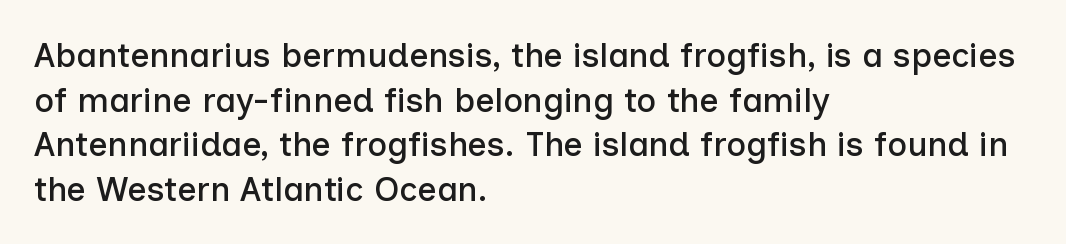
The passage shown is typeset with a sans-serif family. Character widths vary here, with narrow letters taking less room than wide ones. Vertically, the passage feels balanced, rows spaced as you'd expect. Between one letter and the next there's only the usual sliver of space. These lines stack with their left ends in a neat column. In terms of posture, this sample is upright.
